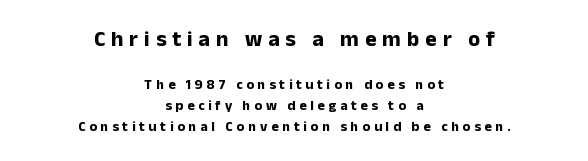
{"italic": "no", "bold": "yes", "underline": "no", "align": "center", "line_spacing": "normal", "line_spacing_ratio": 1.49, "letter_spacing": "wide", "letter_spacing_em": 0.27, "larger_block": "first", "size_ratio": 1.57, "glyph_px": 22}
